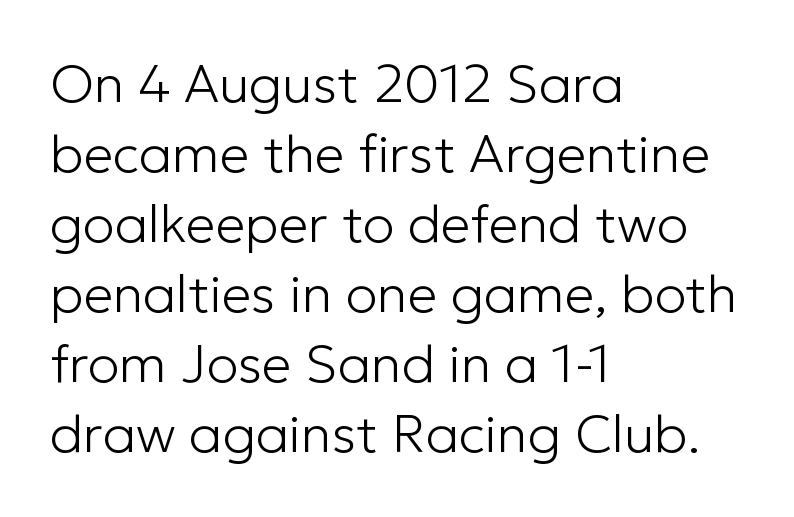
{"serif": "no", "italic": "no", "bold": "no", "weight": "light", "width": "normal", "stroke_contrast": "low", "x_height": "medium", "monospaced": "no", "underline": "no", "align": "left", "line_spacing": "normal", "line_spacing_ratio": 1.32, "letter_spacing": "normal", "letter_spacing_em": 0.0, "glyph_px": 53}
